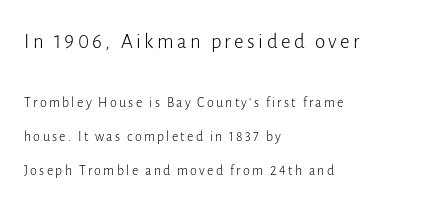
Q: Is the text bold? A: No.
Q: Is the text italic (slanted)? A: No, it is upright.
Q: Is the text underlined? A: No.
Q: How is the paragraph aligned? A: Left-aligned.
Q: Is the spacing between lines tight, normal or loose? A: Loose.
Q: Which block of text is set in a larger size, the first (top) or the second (bottom)? A: The first (top) one.
